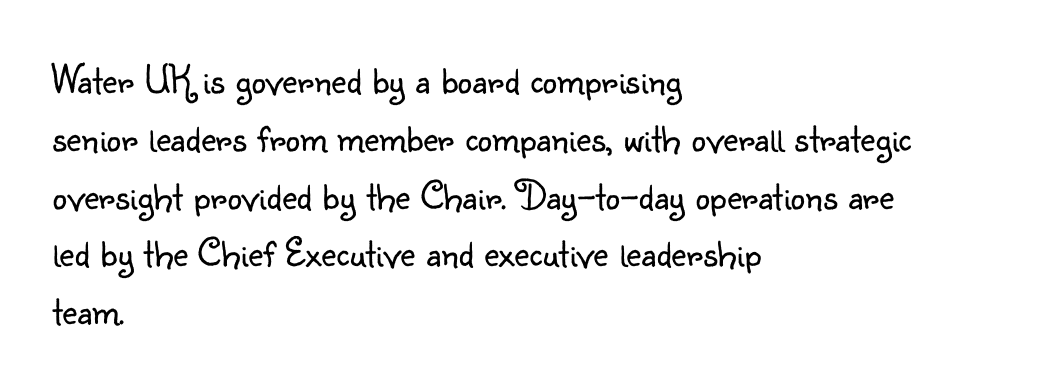
Glance below the letters and you will spot only blank space. Every row of glyphs begins at an identical x-position on the left. The letters advance in unequal steps, a hallmark of proportional type. Upright lettering throughout.
